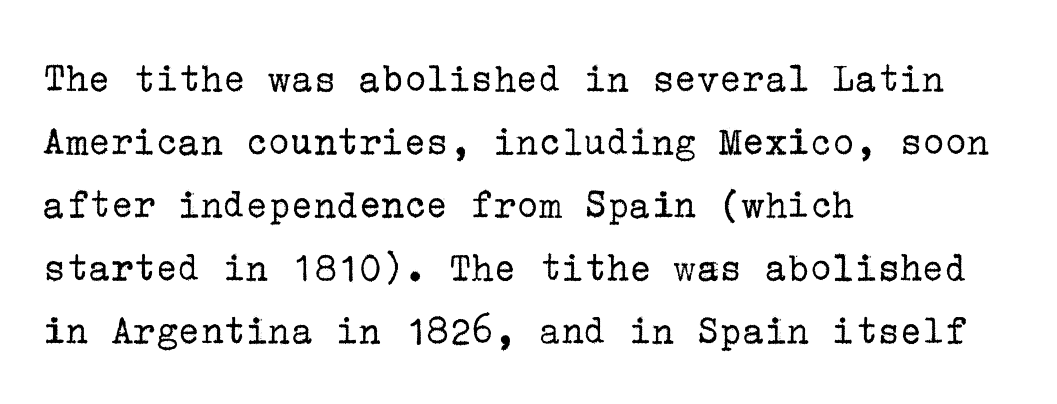
The passage shown is not bold in any degree. Notice how the stems are strictly vertical — no italics here. Rows of type keep a routine distance in the vertical direction. Which margin do the lines hug? The left one — the right edge is uneven. This rendering employs a face with finishing strokes, i.e., a serif.
